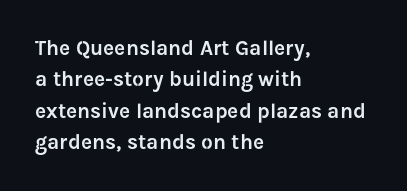
Q: Is the text italic (slanted)? A: No, it is upright.
Q: Is the text underlined? A: No.
Q: How is the paragraph aligned? A: Left-aligned.
Q: Is the spacing between letters normal or unusually wide? A: Normal.
Q: Is the spacing between lines tight, normal or loose? A: Normal.
